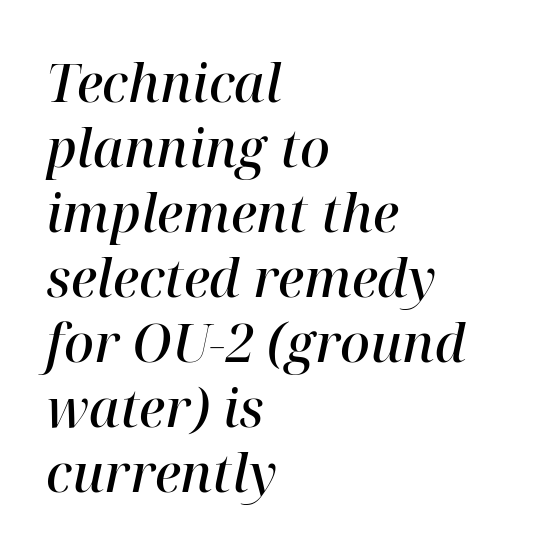
The gap between lines stays unmarked. A typesetter would label this face a serif. Proportional: the letters do not fall into vertical columns. Notice how descenders clear the ascenders below comfortably — that's standard leading.
